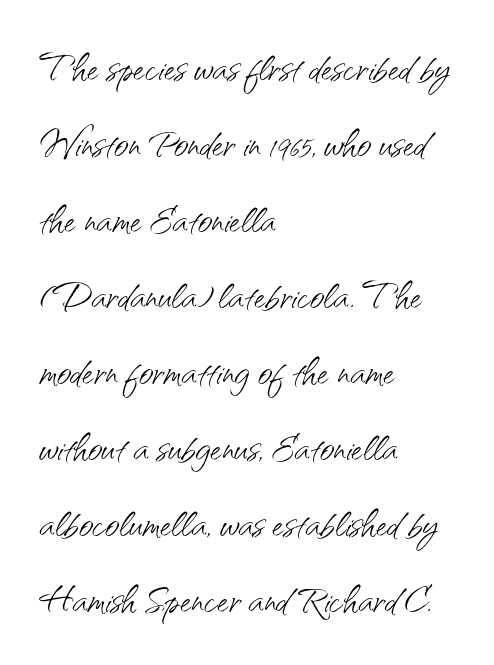
{"serif": "no", "bold": "no", "weight": "light", "width": "normal", "stroke_contrast": "medium", "x_height": "small", "monospaced": "no", "underline": "no", "align": "left", "line_spacing": "normal", "line_spacing_ratio": 1.52, "letter_spacing": "normal", "letter_spacing_em": 0.0, "glyph_px": 50}
